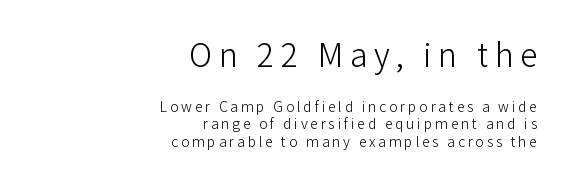
The image shows 32 px light sans-serif type, upright; set right-aligned, normal line spacing (1.25x), unusually wide letter spacing (+0.2 em), not underlined; the first (top) block is 2.29x larger; low stroke contrast and a medium x-height.
